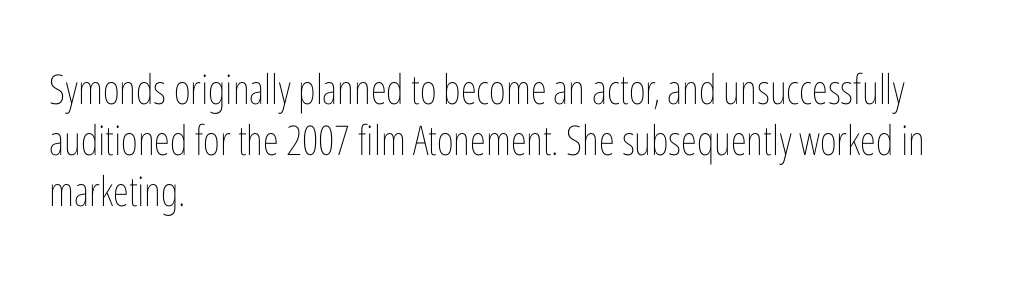
Q: Is the text bold? A: No.
Q: Is the text italic (slanted)? A: No, it is upright.
Q: Is the text underlined? A: No.
Q: How is the paragraph aligned? A: Left-aligned.
Q: Is the spacing between letters normal or unusually wide? A: Normal.
Q: Is the spacing between lines tight, normal or loose? A: Normal.
Q: Width (condensed, normal, or wide)? A: Condensed.
Q: Stroke contrast? A: Low.
Q: x-height? A: Medium.
Q: Monospaced? A: No.
